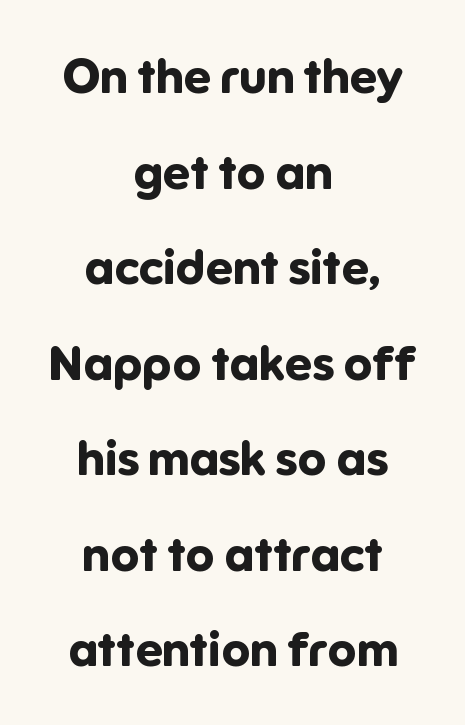
Reading down the column, the eye jumps a long way to each next line. Is this a sans? Yes — the strokes have no serifs. The passage is arranged like a title page — every line centered. A typesetter would call this proportional, since set widths differ per character. Descenders are the only things crossing below the line.
